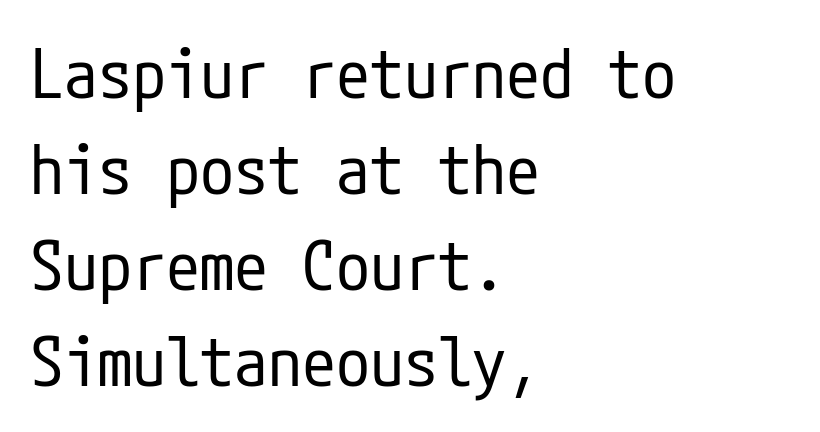
The gaps between neighbouring characters are ordinary and unremarkable. Vertical strokes here are truly vertical. The characters display no serif detailing; their extremities are plain. Honestly, there is no underline to notice here at all. The passage is arranged the way most books set body copy — flush left.
